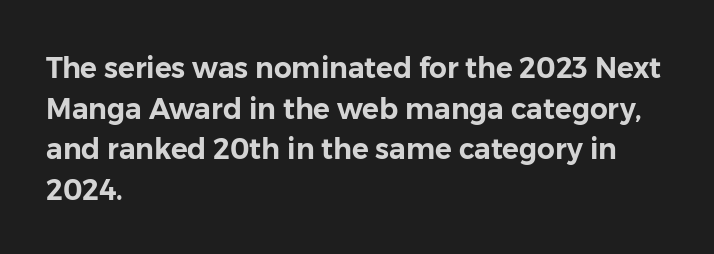
The rendering uses natural spacing where letterforms have individual widths. These lines were composed using upright roman letters. Observe the ordinary spacing: letters are neighbours, not strangers. The block of text has a typical density, with ordinary space between rows. Unlike a traditional serif, this face leaves its strokes unadorned. Honestly, there is no underline to notice here at all.
